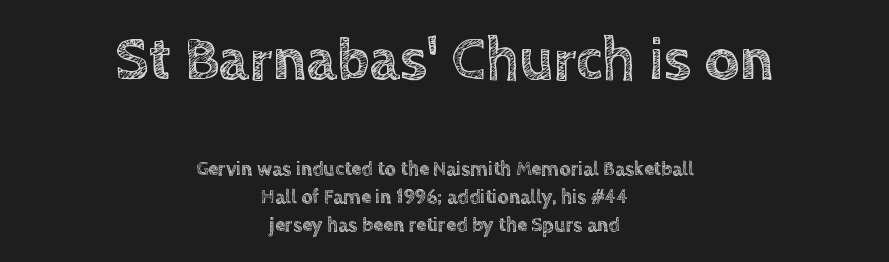
Here the glyphs are tracked normally, forming tight word shapes. Notice how descenders clear the ascenders below comfortably — that's standard leading. Unmarked baselines from the first word to the last. Think of a printed novel: that variable character pitch is what you see here. Type size steps down from the first block to the second. The paragraph has two soft edges and a firm central axis.
